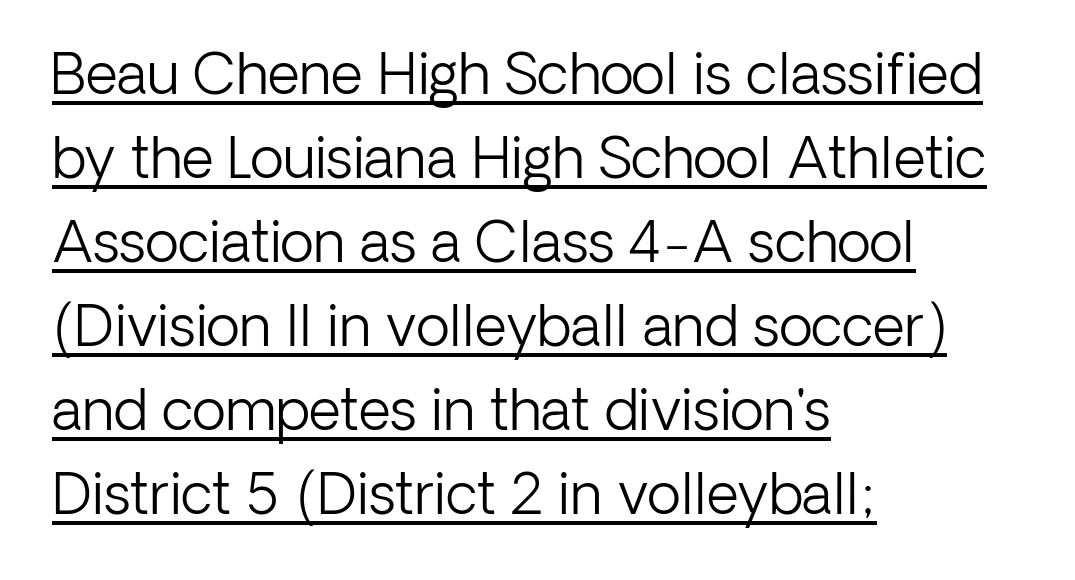
{"serif": "no", "italic": "no", "bold": "no", "weight": "light", "width": "normal", "stroke_contrast": "low", "x_height": "medium", "monospaced": "no", "underline": "yes", "align": "left", "line_spacing": "normal", "line_spacing_ratio": 1.5, "letter_spacing": "normal", "letter_spacing_em": 0.0, "glyph_px": 56}
